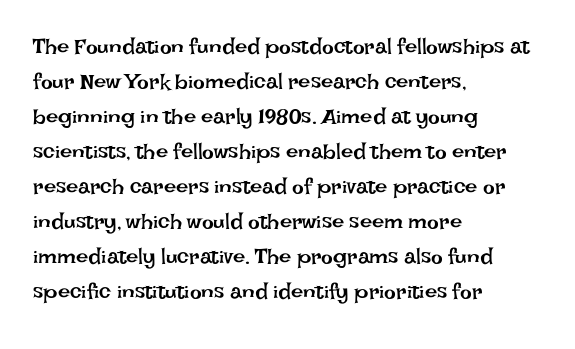
{"italic": "no", "bold": "no", "underline": "no", "align": "left", "line_spacing": "normal", "line_spacing_ratio": 1.59, "letter_spacing": "normal", "letter_spacing_em": 0.0, "glyph_px": 22}
